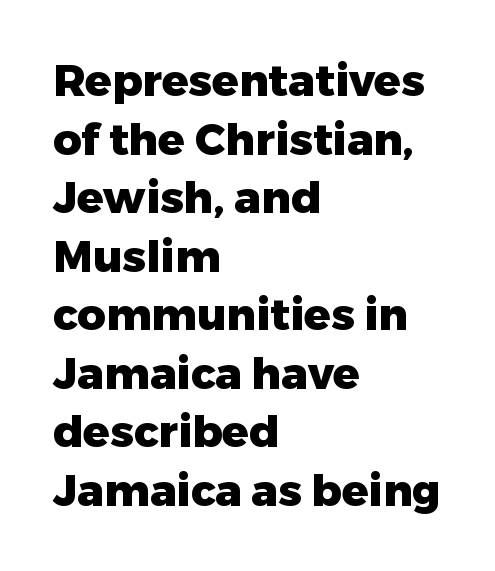
{"serif": "no", "italic": "no", "bold": "yes", "weight": "heavy", "width": "normal", "stroke_contrast": "low", "x_height": "medium", "monospaced": "no", "underline": "no", "align": "left", "line_spacing": "normal", "line_spacing_ratio": 1.33, "letter_spacing": "normal", "letter_spacing_em": 0.0, "glyph_px": 44}
